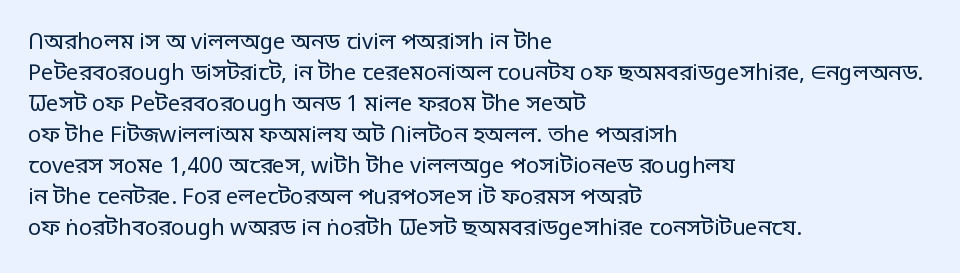
The image shows 22 px text type, upright; set left-aligned, normal line spacing (1.41x), normal letter spacing, not underlined.
